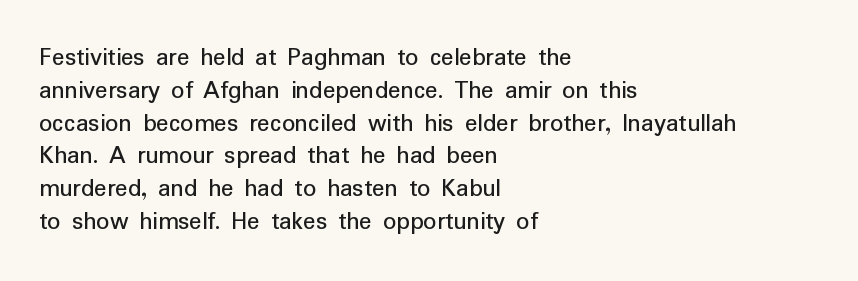
Q: Is the text bold? A: No.
Q: Is the text italic (slanted)? A: No, it is upright.
Q: Is the text underlined? A: No.
Q: How is the paragraph aligned? A: Left-aligned.
Q: Is the spacing between letters normal or unusually wide? A: Normal.
Q: Is the spacing between lines tight, normal or loose? A: Normal.
